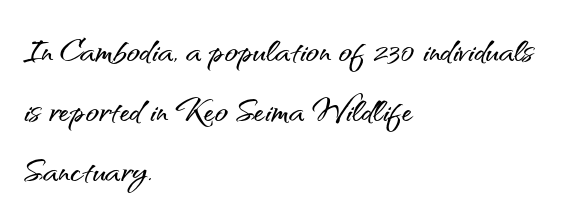
The image shows 44 px sans-serif type; set left-aligned, normal line spacing (1.36x), normal letter spacing, not underlined; medium stroke contrast and a small x-height.
